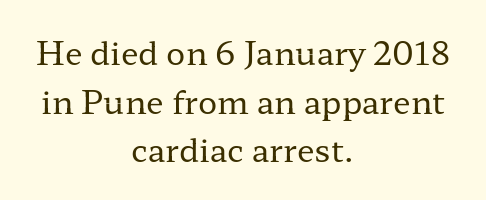
Horizontal bands of white between lines are of average thickness. Alignment: centered. Think standard paragraph weight, or any step lighter than that. Do the characters align in a grid? No, the font is proportional. If you drew a line through each stem, it would be perfectly vertical.
